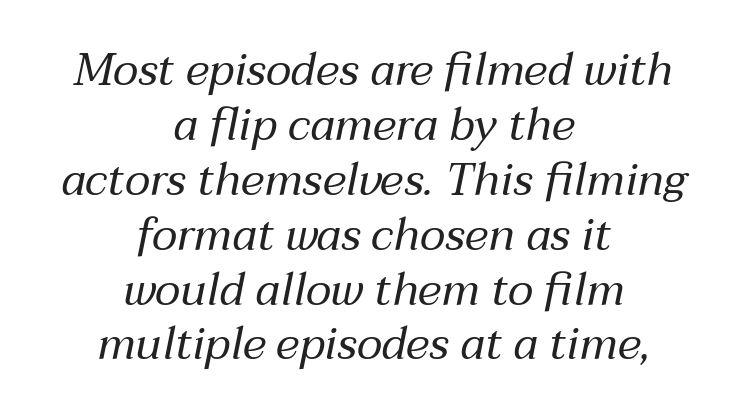
{"italic": "yes", "lean": "right", "slant_degrees": 12, "bold": "no", "weight": "regular", "width": "normal", "stroke_contrast": "medium", "x_height": "medium", "monospaced": "no", "underline": "no", "align": "center", "line_spacing_ratio": 1.22, "letter_spacing": "normal", "letter_spacing_em": 0.0, "glyph_px": 45}
